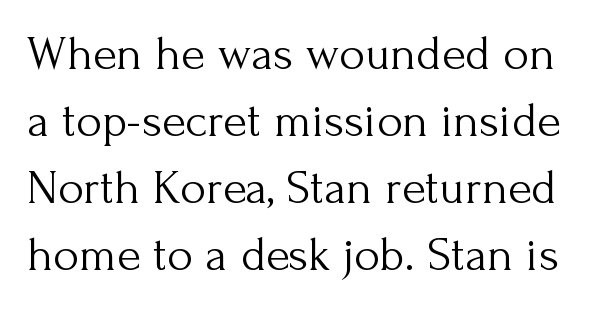
{"serif": "yes", "italic": "no", "bold": "no", "weight": "light", "width": "normal", "stroke_contrast": "medium", "x_height": "small", "monospaced": "no", "underline": "no", "line_spacing": "normal", "line_spacing_ratio": 1.37, "letter_spacing": "normal", "letter_spacing_em": 0.0, "glyph_px": 49}
